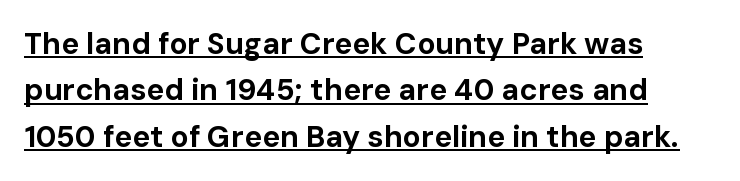
{"serif": "no", "italic": "no", "bold": "yes", "weight": "bold", "width": "normal", "stroke_contrast": "low", "x_height": "medium", "monospaced": "no", "underline": "yes", "align": "left", "line_spacing": "normal", "line_spacing_ratio": 1.55, "letter_spacing": "normal", "letter_spacing_em": 0.0, "glyph_px": 30}
